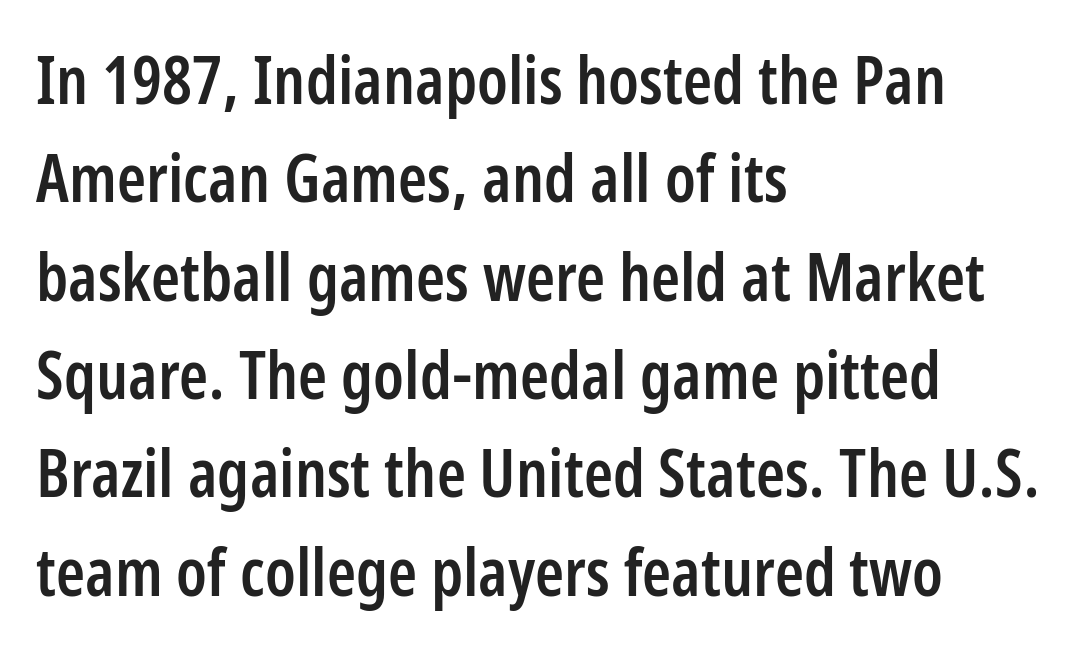
{"serif": "no", "italic": "no", "bold": "semi", "weight": "semibold", "width": "condensed", "stroke_contrast": "low", "x_height": "medium", "monospaced": "no", "underline": "no", "align": "left", "line_spacing": "normal", "line_spacing_ratio": 1.49, "letter_spacing": "normal", "letter_spacing_em": 0.0, "glyph_px": 66}
